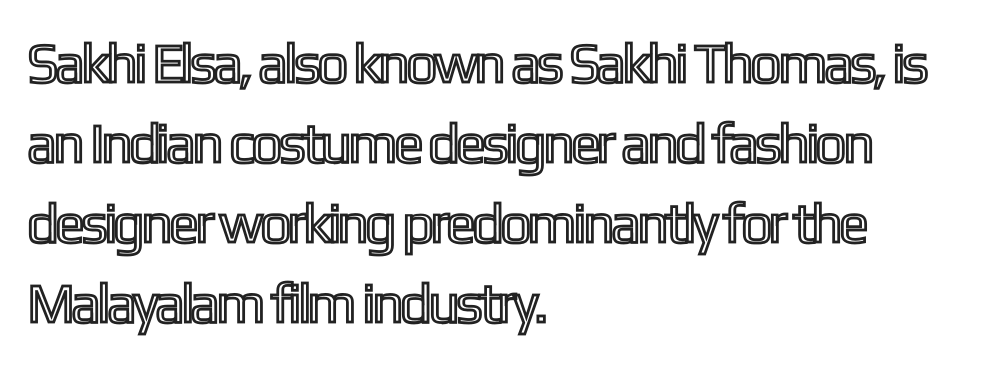
Q: Is the text italic (slanted)? A: No, it is upright.
Q: Is the text underlined? A: No.
Q: How is the paragraph aligned? A: Left-aligned.
Q: Is the spacing between letters normal or unusually wide? A: Normal.
Q: Is the spacing between lines tight, normal or loose? A: Normal.
Q: Width (condensed, normal, or wide)? A: Condensed.
Q: x-height? A: Medium.
Q: Monospaced? A: No.
